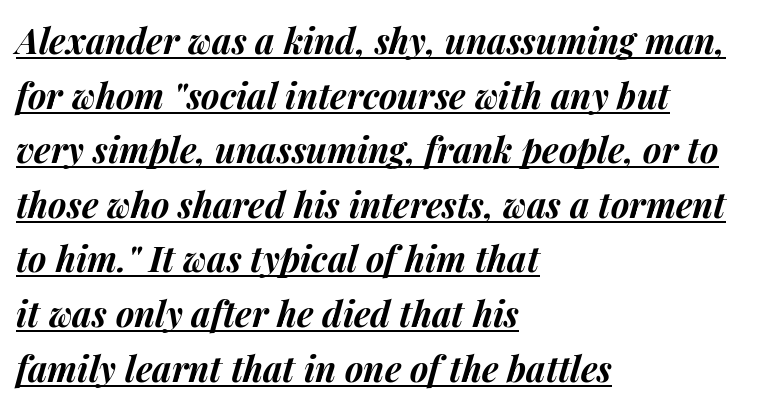
{"italic": "yes", "lean": "right", "slant_degrees": 14, "bold": "yes", "weight": "bold", "width": "normal", "stroke_contrast": "medium", "x_height": "medium", "monospaced": "no", "underline": "yes", "align": "left", "line_spacing": "normal", "line_spacing_ratio": 1.56, "letter_spacing": "normal", "letter_spacing_em": 0.0, "glyph_px": 35}
